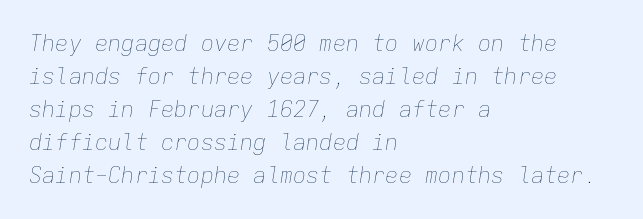
Q: Is the text bold? A: No.
Q: Is the text italic (slanted)? A: Yes, it leans right by about 9 degrees.
Q: Is the text underlined? A: No.
Q: How is the paragraph aligned? A: Left-aligned.
Q: Is the spacing between letters normal or unusually wide? A: Normal.
Q: Is the spacing between lines tight, normal or loose? A: Normal.
